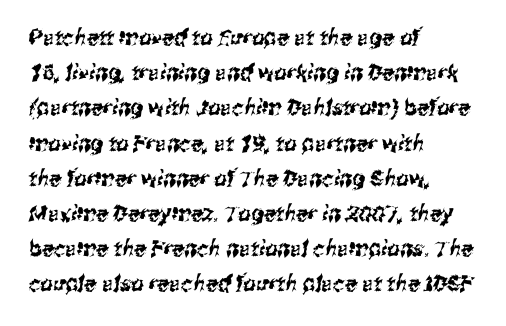
The image shows 22 px text type; set left-aligned, normal line spacing (1.6x), normal letter spacing, not underlined.
